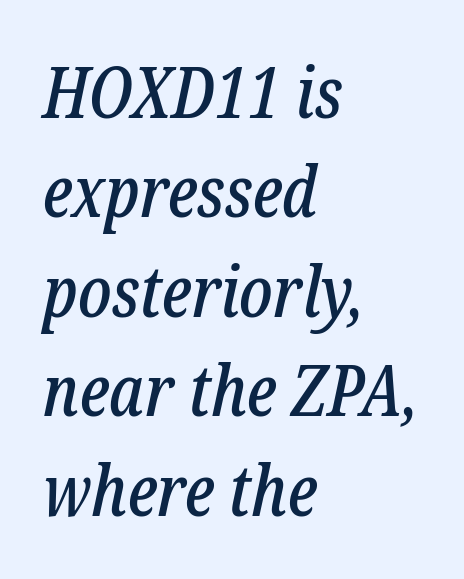
Q: Is the text italic (slanted)? A: Yes, it leans right by about 12 degrees.
Q: Is the typeface a serif or a sans-serif typeface? A: Serif.
Q: Is the text underlined? A: No.
Q: How is the paragraph aligned? A: Left-aligned.
Q: Is the spacing between letters normal or unusually wide? A: Normal.
Q: Is the spacing between lines tight, normal or loose? A: Normal.
Q: Width (condensed, normal, or wide)? A: Condensed.
Q: Stroke contrast? A: Low.
Q: x-height? A: Medium.
Q: Monospaced? A: No.
